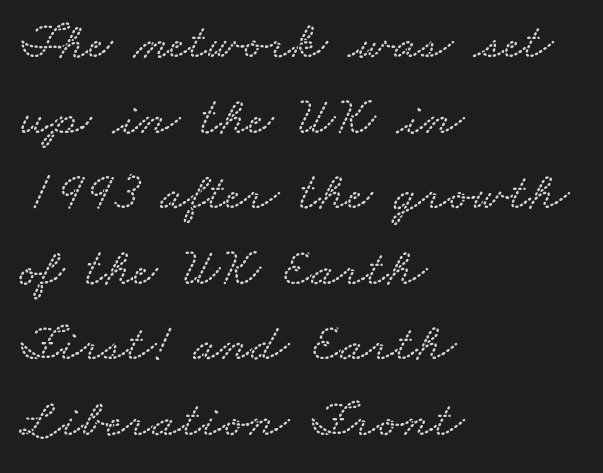
Q: Is the text underlined? A: No.
Q: How is the paragraph aligned? A: Left-aligned.
Q: Is the spacing between letters normal or unusually wide? A: Normal.
Q: Is the spacing between lines tight, normal or loose? A: Normal.
Q: Width (condensed, normal, or wide)? A: Wide.
Q: Stroke contrast? A: Low.
Q: x-height? A: Small.
Q: Monospaced? A: No.
